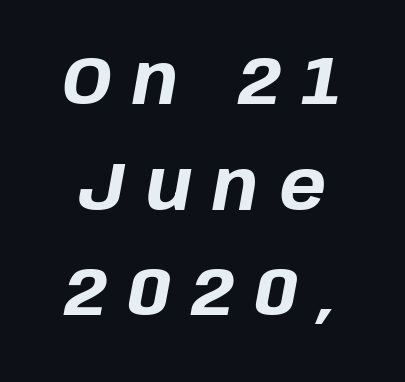
Q: Is the text bold? A: Yes.
Q: Is the text italic (slanted)? A: Yes, it leans right by about 10 degrees.
Q: Is the text underlined? A: No.
Q: Is the spacing between letters normal or unusually wide? A: Unusually wide.
Q: Is the spacing between lines tight, normal or loose? A: Normal.
Q: Width (condensed, normal, or wide)? A: Normal.
Q: Stroke contrast? A: Low.
Q: x-height? A: Large.
Q: Monospaced? A: No.
